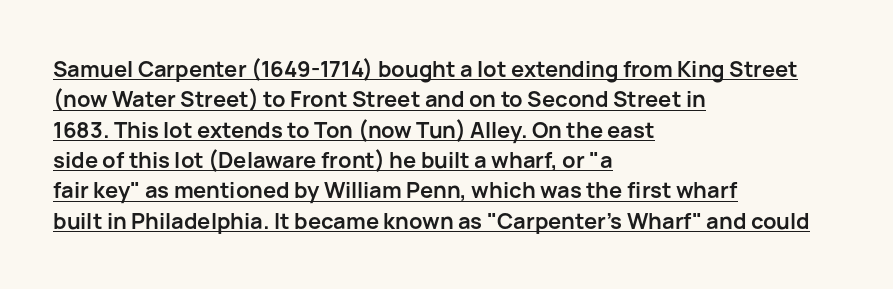
The image shows 22 px bold type, upright; set left-aligned, normal line spacing (1.38x), normal letter spacing, underlined.
